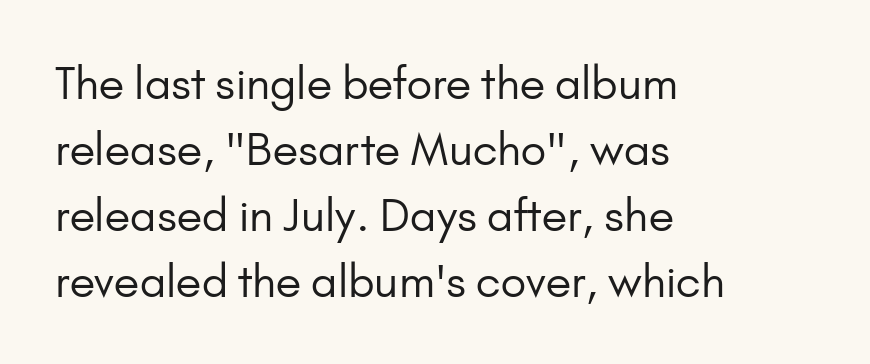
The paragraph has a hard left edge and a soft right edge. Horizontal bands of white between lines are of average thickness. Heaviness? Minimal to ordinary, like unemphasized prose. These lines keep a tight, regular rhythm from letter to letter.
